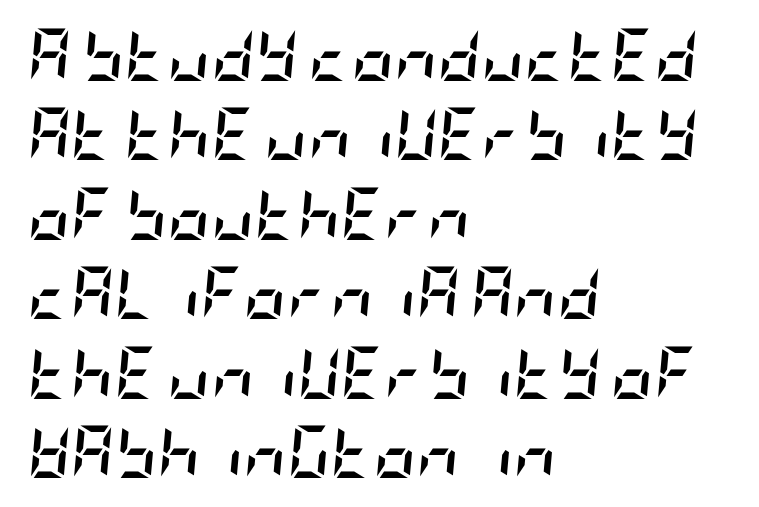
Q: Is the text bold? A: Yes.
Q: Is the text italic (slanted)? A: Yes, it leans right by about 5 degrees.
Q: Is the text underlined? A: No.
Q: How is the paragraph aligned? A: Left-aligned.
Q: Is the spacing between letters normal or unusually wide? A: Normal.
Q: Is the spacing between lines tight, normal or loose? A: Normal.
Q: Width (condensed, normal, or wide)? A: Condensed.
Q: Stroke contrast? A: Low.
Q: x-height? A: Large.
